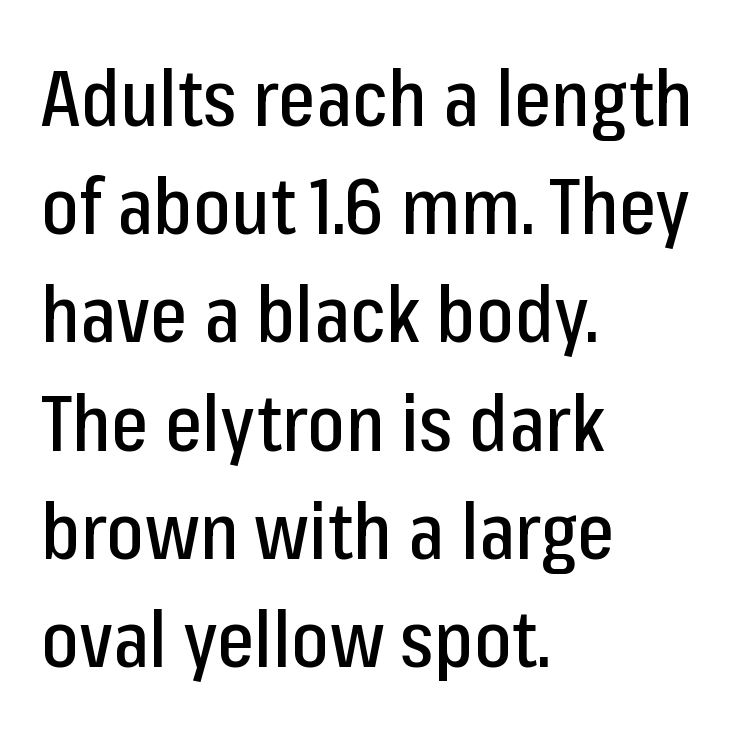
Q: Is the text italic (slanted)? A: No, it is upright.
Q: Is the typeface a serif or a sans-serif typeface? A: Sans-serif.
Q: Is the text underlined? A: No.
Q: How is the paragraph aligned? A: Left-aligned.
Q: Is the spacing between letters normal or unusually wide? A: Normal.
Q: Is the spacing between lines tight, normal or loose? A: Normal.
Q: Width (condensed, normal, or wide)? A: Condensed.
Q: Stroke contrast? A: Low.
Q: x-height? A: Medium.
Q: Monospaced? A: No.
